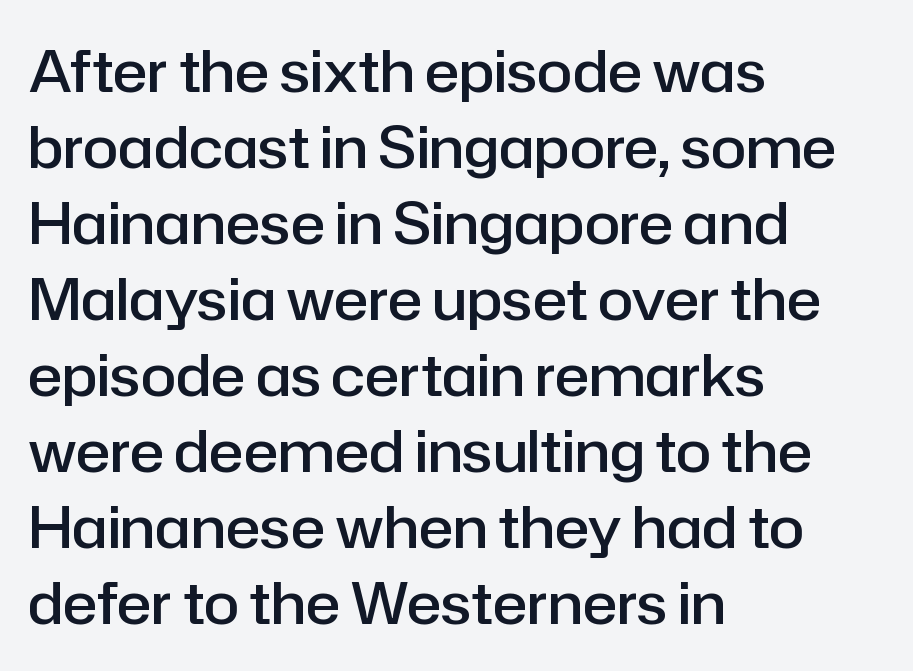
Unlike a traditional serif, this face leaves its strokes unadorned. Descenders hang freely into open space. The axis of the letterforms is exactly vertical. Successive baselines arrive at the customary interval. A somewhat darkened texture: the type is semibold rather than bold.
